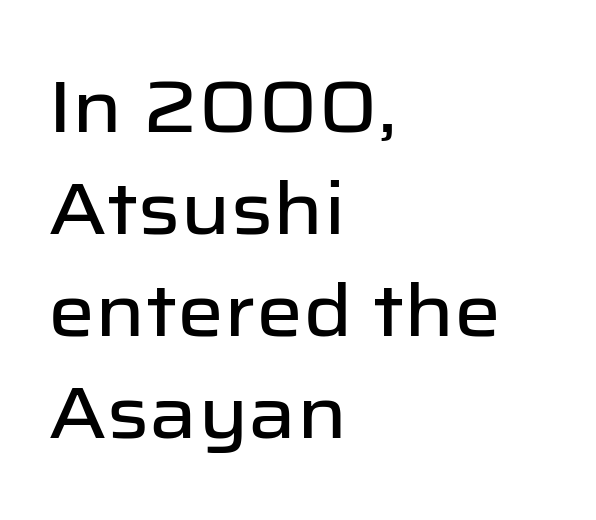
The image shows 74 px sans-serif type, upright; set left-aligned, normal line spacing (1.38x), normal letter spacing, not underlined; low stroke contrast and a medium x-height.
